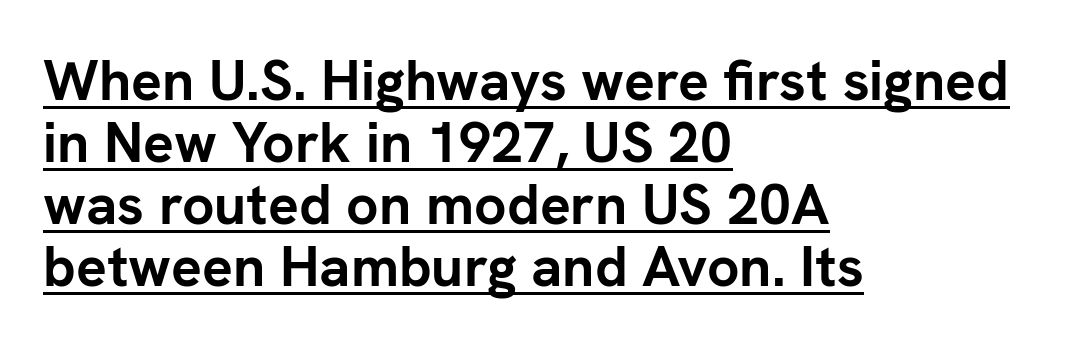
The image shows 57 px semibold sans-serif type, upright; set left-aligned, tight line spacing (1.09x), normal letter spacing, underlined; low stroke contrast and a medium x-height.
